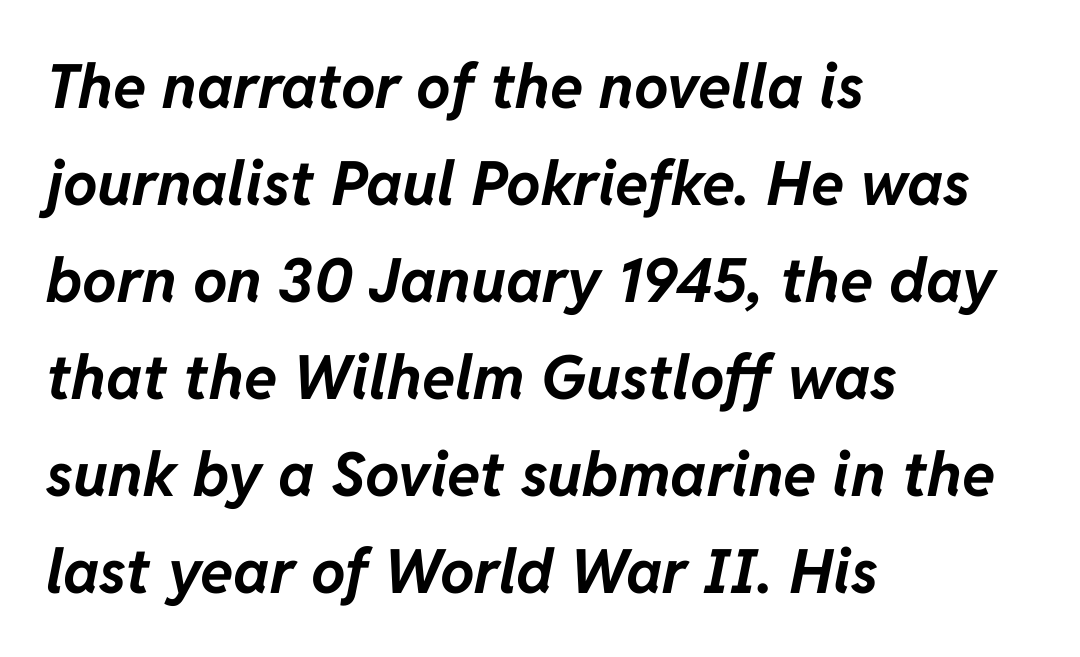
The passage shown is emphatically bold. Quick note: interline space is typical. Clear beneath every line of the passage. How are the letters spaced? Ordinarily, with no added tracking. Style check: oblique.
